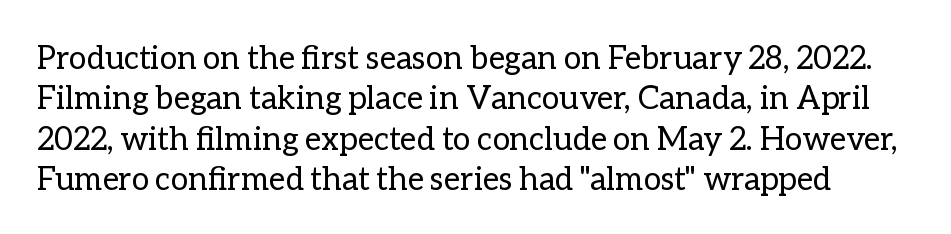
{"italic": "no", "bold": "no", "weight": "regular", "width": "normal", "stroke_contrast": "low", "x_height": "medium", "monospaced": "no", "underline": "no", "line_spacing": "normal", "line_spacing_ratio": 1.26, "letter_spacing": "normal", "letter_spacing_em": 0.0, "glyph_px": 32}
